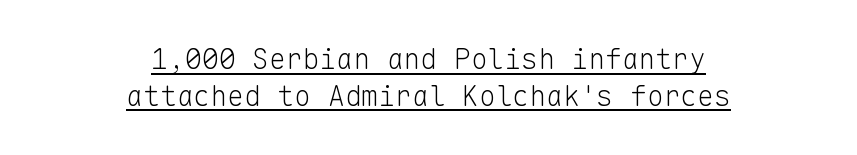
{"serif": "no", "italic": "no", "bold": "no", "weight": "light", "width": "normal", "stroke_contrast": "low", "x_height": "medium", "monospaced": "yes", "underline": "yes", "align": "center", "line_spacing": "normal", "line_spacing_ratio": 1.31, "letter_spacing": "normal", "letter_spacing_em": 0.0, "glyph_px": 28}
